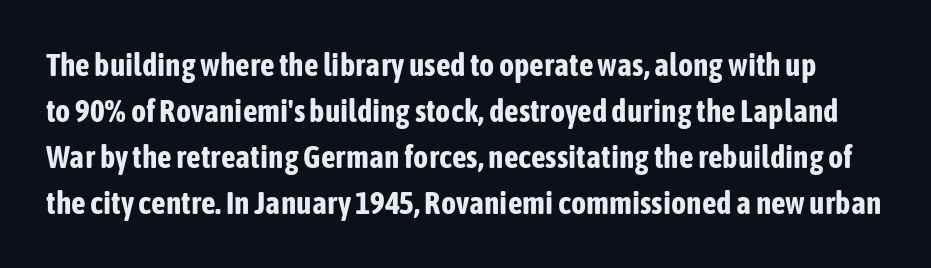
Note the varied advance widths — an 'i' is clearly narrower than an 'm'. Does the lettering tilt? It doesn't — this is upright. Pretty heavy lettering here — definitely bold. The space between consecutive lines is moderate. How are the letters spaced? Ordinarily, with no added tracking. No feet cap the strokes, marking this as sans-serif type.
